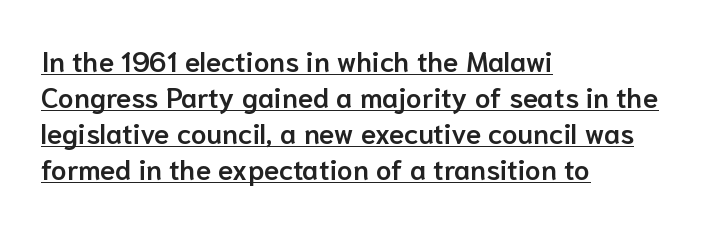
{"serif": "no", "italic": "no", "bold": "semi", "weight": "semibold", "width": "normal", "stroke_contrast": "low", "x_height": "medium", "monospaced": "no", "underline": "yes", "align": "left", "line_spacing": "normal", "line_spacing_ratio": 1.29, "letter_spacing": "normal", "letter_spacing_em": 0.0, "glyph_px": 28}
